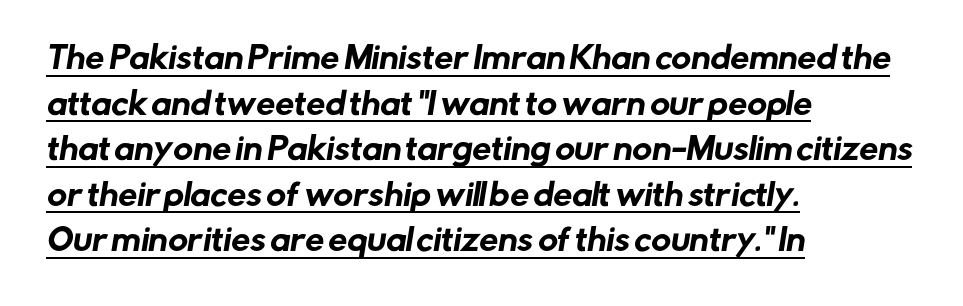
The tracking reads as untouched default to a designer's eye. Does the copy run flush right? No — it runs flush left. Look at the bottom of the vertical strokes: they stop flat, with no serifs. Baseline-to-baseline distance is the conventional proportion of letter height.
